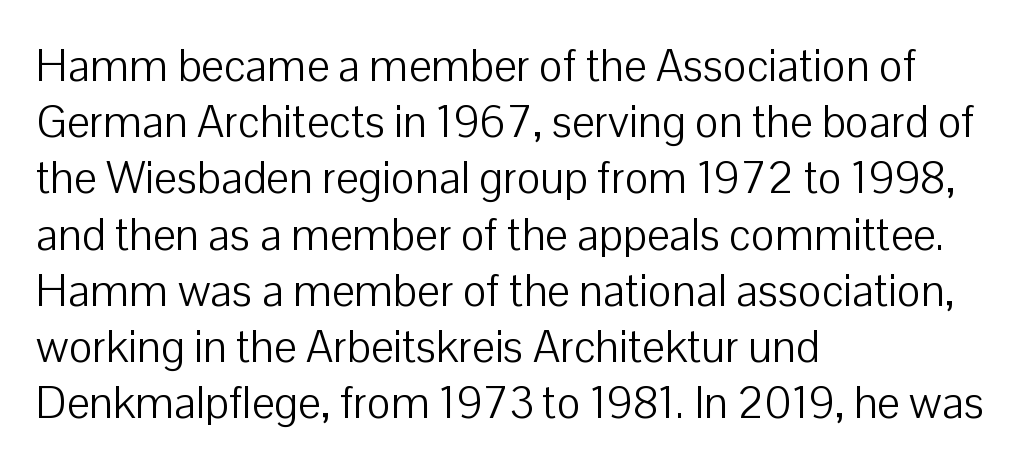
The words here are not underlined. Each word holds together tightly as a unit, with standard inter-letter gaps. A typesetter would call this proportional, since set widths differ per character. Rendered with straight, roman letterforms. The lines are quadded left. Note: no serifs on the glyphs.
